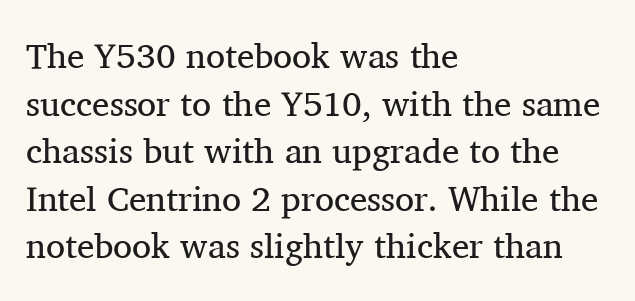
The font is comparable to plain body text, perhaps lighter. Classification — serif. Upright lettering throughout. Proportional: the letters do not fall into vertical columns. A typesetter would call this zero additional tracking. The vertical gap from one line to the next is medium.
